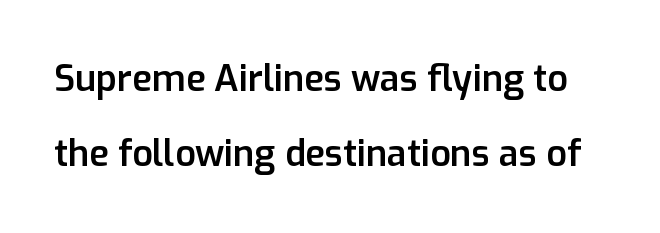
The image shows 36 px semibold sans-serif type, upright; set loose line spacing (2.09x), normal letter spacing, not underlined; low stroke contrast and a medium x-height.
